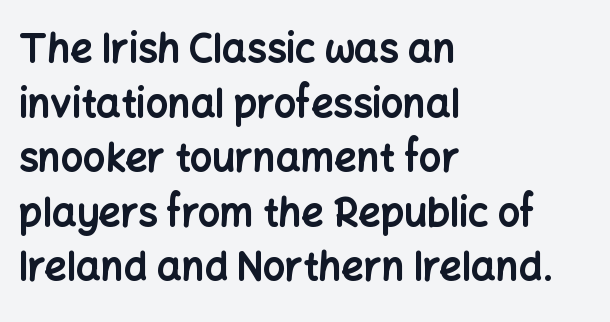
The image shows 39 px bold sans-serif type, upright; set left-aligned, normal line spacing (1.4x), normal letter spacing, not underlined; low stroke contrast and a medium x-height.
